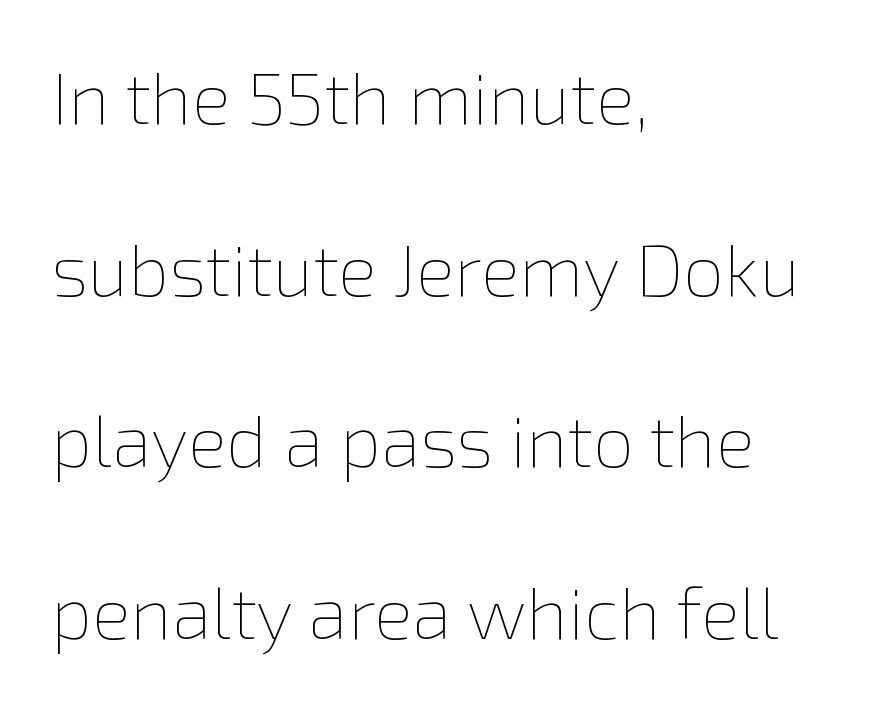
Characters follow at the spacing the type designer built in. Ascenders rise straight up at ninety degrees. Each letter keeps its own natural width here, so spacing adapts to shape. Stems here are at most as thick as an everyday book face. Layout note: lines flush left.
